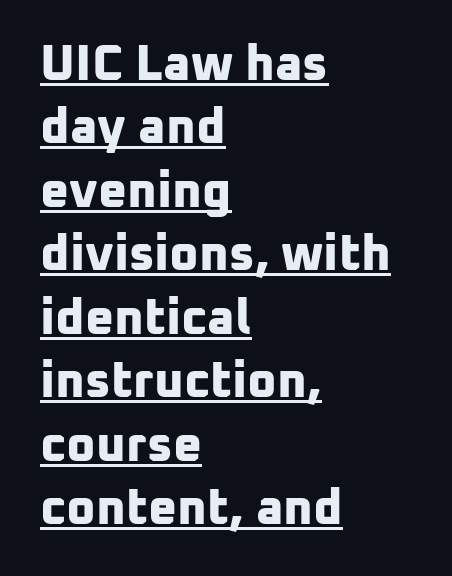
The image shows 50 px bold sans-serif type; set left-aligned, normal line spacing (1.27x), normal letter spacing, underlined; low stroke contrast and a medium x-height.
